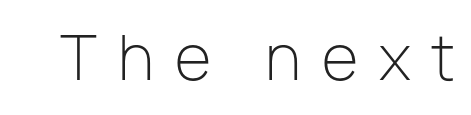
The image shows 60 px light sans-serif type, upright; set unusually wide letter spacing (+0.35 em), not underlined; low stroke contrast and a medium x-height.
